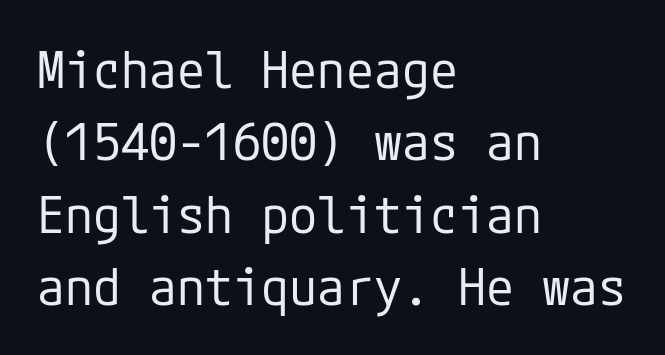
The image shows 51 px regular-weight sans-serif type, upright; set left-aligned, normal line spacing (1.42x), normal letter spacing, not underlined; low stroke contrast and a medium x-height.
